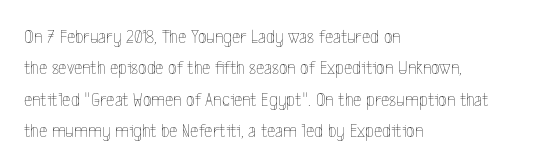
{"italic": "no", "bold": "no", "underline": "no", "align": "left", "line_spacing": "normal", "line_spacing_ratio": 1.57, "letter_spacing": "normal", "letter_spacing_em": 0.0, "glyph_px": 20}
